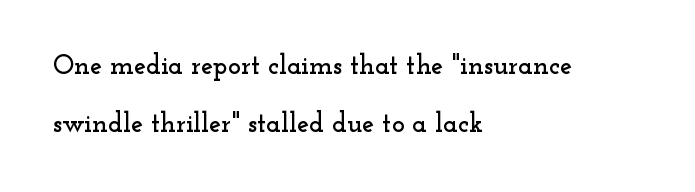
Q: Is the text italic (slanted)? A: No, it is upright.
Q: Is the text underlined? A: No.
Q: How is the paragraph aligned? A: Left-aligned.
Q: Is the spacing between letters normal or unusually wide? A: Normal.
Q: Is the spacing between lines tight, normal or loose? A: Loose.
